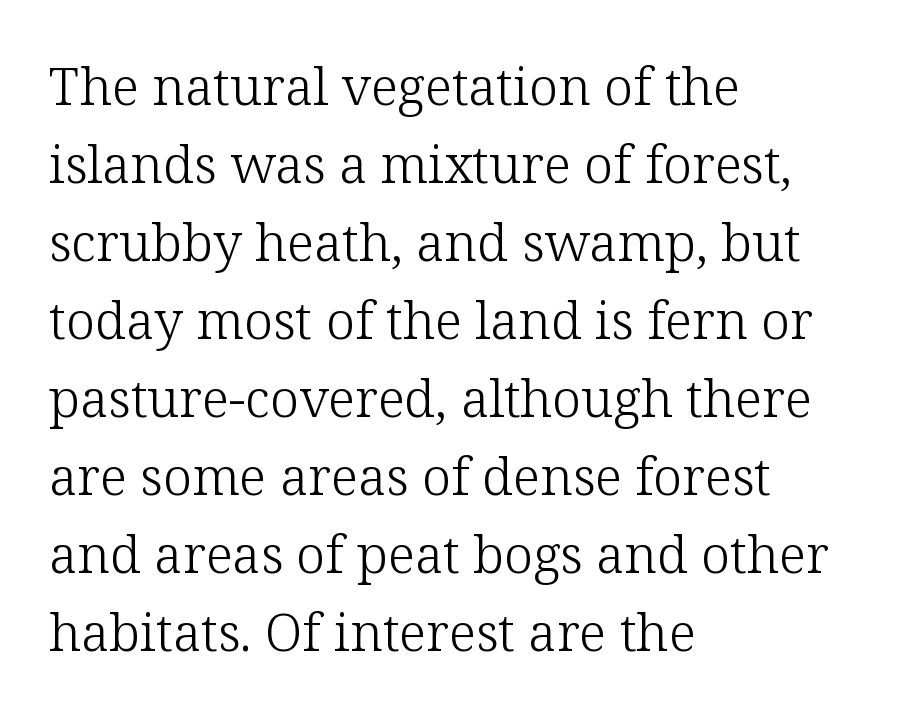
Q: Is the text bold? A: No.
Q: Is the text italic (slanted)? A: No, it is upright.
Q: Is the typeface a serif or a sans-serif typeface? A: Serif.
Q: Is the text underlined? A: No.
Q: How is the paragraph aligned? A: Left-aligned.
Q: Is the spacing between letters normal or unusually wide? A: Normal.
Q: Is the spacing between lines tight, normal or loose? A: Normal.
Q: Width (condensed, normal, or wide)? A: Normal.
Q: Stroke contrast? A: Low.
Q: x-height? A: Medium.
Q: Monospaced? A: No.
